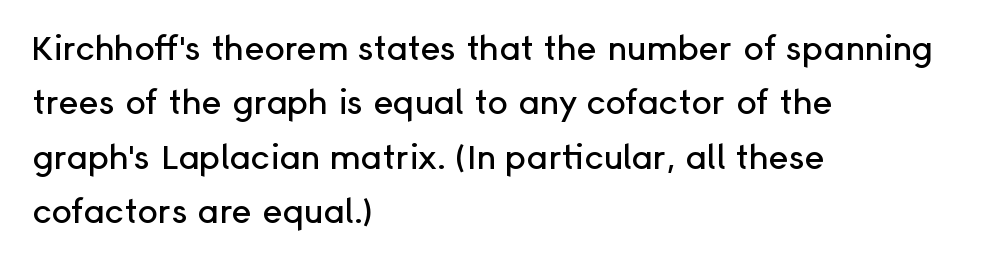
Q: Is the text italic (slanted)? A: No, it is upright.
Q: Is the typeface a serif or a sans-serif typeface? A: Sans-serif.
Q: Is the text underlined? A: No.
Q: How is the paragraph aligned? A: Left-aligned.
Q: Is the spacing between letters normal or unusually wide? A: Normal.
Q: Is the spacing between lines tight, normal or loose? A: Normal.
Q: Width (condensed, normal, or wide)? A: Normal.
Q: Stroke contrast? A: Low.
Q: x-height? A: Medium.
Q: Monospaced? A: No.
